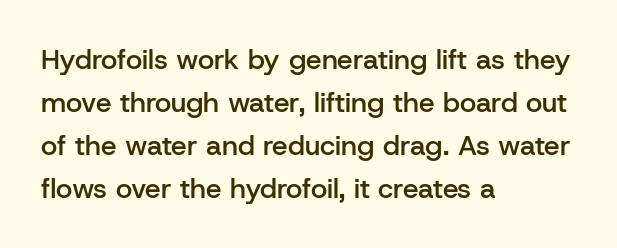
{"serif": "no", "italic": "no", "bold": "semi", "weight": "semibold", "width": "normal", "stroke_contrast": "low", "x_height": "medium", "monospaced": "no", "underline": "no", "align": "left", "line_spacing": "normal", "line_spacing_ratio": 1.53, "letter_spacing": "normal", "letter_spacing_em": 0.0, "glyph_px": 28}
